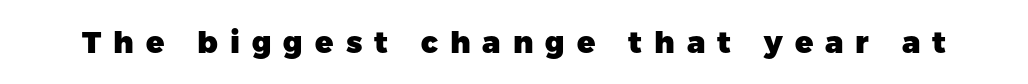
Q: Is the text bold? A: Yes.
Q: Is the text italic (slanted)? A: No, it is upright.
Q: Is the typeface a serif or a sans-serif typeface? A: Sans-serif.
Q: Is the text underlined? A: No.
Q: Is the spacing between letters normal or unusually wide? A: Unusually wide.
Q: Width (condensed, normal, or wide)? A: Normal.
Q: Stroke contrast? A: Low.
Q: x-height? A: Medium.
Q: Monospaced? A: No.
